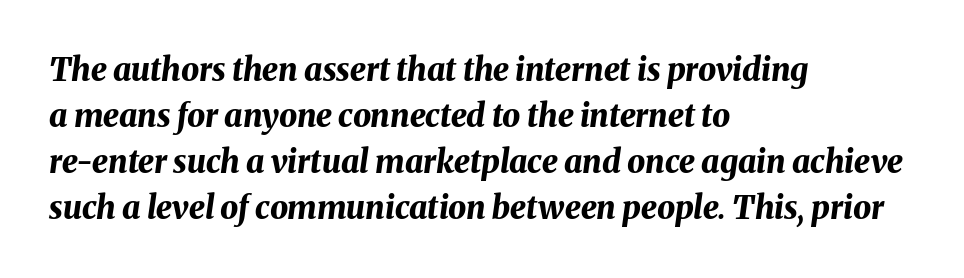
A typesetter would call this proportional, since set widths differ per character. Clear beneath every line of the passage. The ragged edge is on the right, which tells us the setting is flush left. The passage shown leans; its letterforms are oblique.
